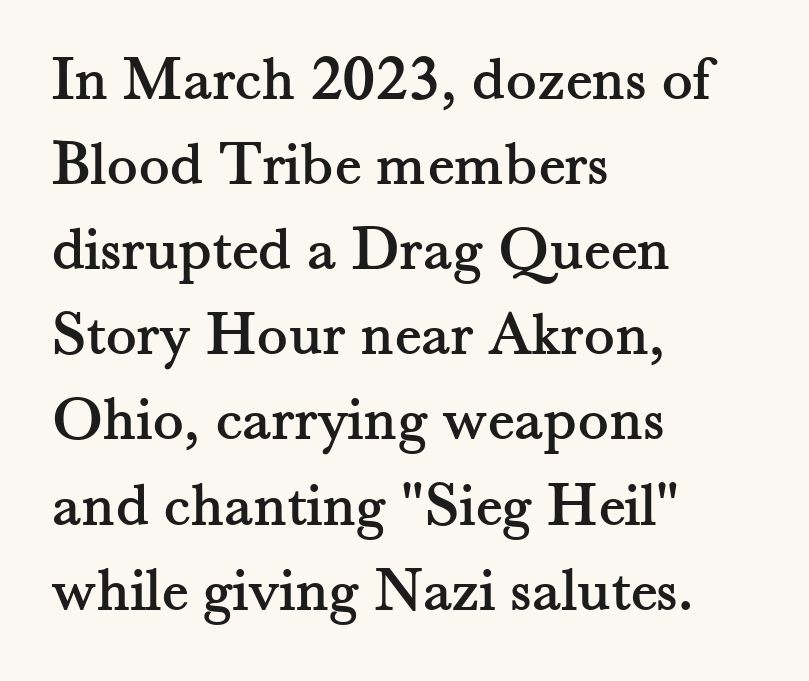
{"serif": "yes", "italic": "no", "width": "normal", "stroke_contrast": "medium", "x_height": "small", "monospaced": "no", "underline": "no", "align": "left", "line_spacing": "normal", "line_spacing_ratio": 1.33, "letter_spacing": "normal", "letter_spacing_em": 0.0, "glyph_px": 64}
